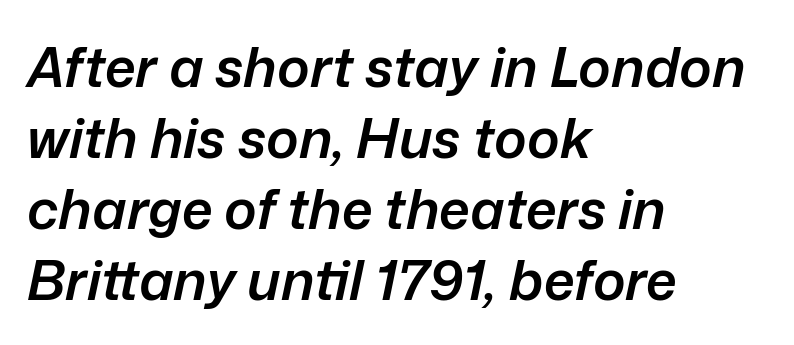
Q: Is the text bold? A: Semi-bold.
Q: Is the text italic (slanted)? A: Yes, it leans right by about 12 degrees.
Q: Is the text underlined? A: No.
Q: How is the paragraph aligned? A: Left-aligned.
Q: Is the spacing between letters normal or unusually wide? A: Normal.
Q: Is the spacing between lines tight, normal or loose? A: Normal.
Q: Width (condensed, normal, or wide)? A: Normal.
Q: Stroke contrast? A: Low.
Q: x-height? A: Medium.
Q: Monospaced? A: No.
